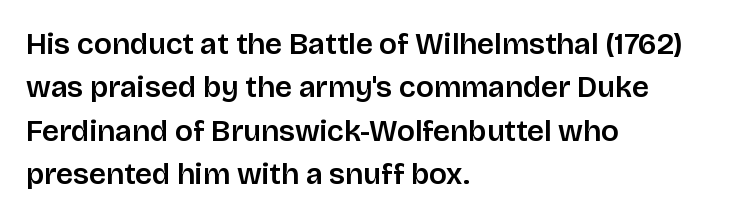
Q: Is the text italic (slanted)? A: No, it is upright.
Q: Is the typeface a serif or a sans-serif typeface? A: Sans-serif.
Q: Is the text underlined? A: No.
Q: How is the paragraph aligned? A: Left-aligned.
Q: Is the spacing between letters normal or unusually wide? A: Normal.
Q: Is the spacing between lines tight, normal or loose? A: Normal.
Q: Width (condensed, normal, or wide)? A: Normal.
Q: Stroke contrast? A: Low.
Q: x-height? A: Large.
Q: Monospaced? A: No.
